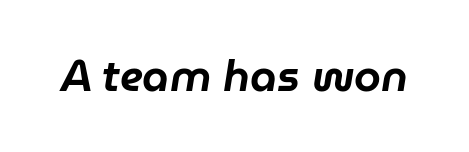
The horizontal fit of the characters is conventional and even. Words float on clear page, feet unadorned. This is oblique type, the kind used for emphasis or titles. Character widths vary here, with narrow letters taking less room than wide ones.
